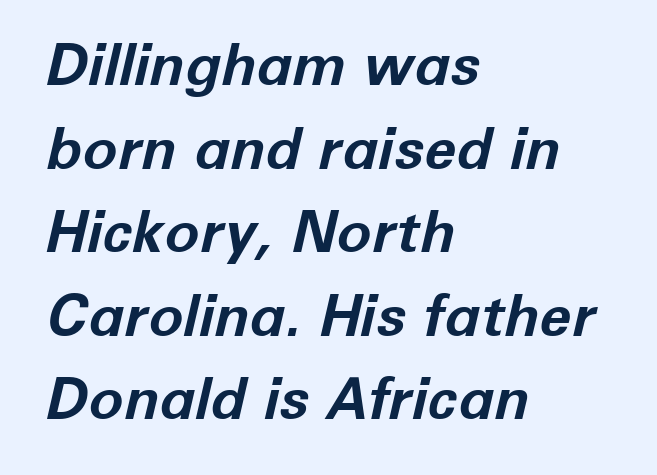
{"italic": "yes", "lean": "right", "slant_degrees": 12, "bold": "yes", "weight": "bold", "width": "normal", "stroke_contrast": "low", "x_height": "medium", "monospaced": "no", "underline": "no", "align": "left", "line_spacing": "normal", "line_spacing_ratio": 1.44, "letter_spacing": "normal", "letter_spacing_em": 0.0, "glyph_px": 58}
